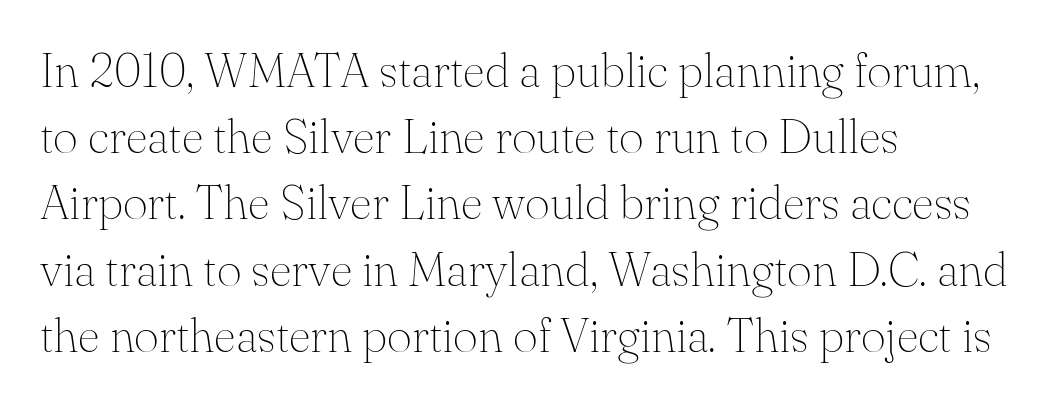
The image shows 48 px thin serif type, upright; set left-aligned, normal line spacing (1.38x), normal letter spacing, not underlined; medium stroke contrast and a small x-height.
